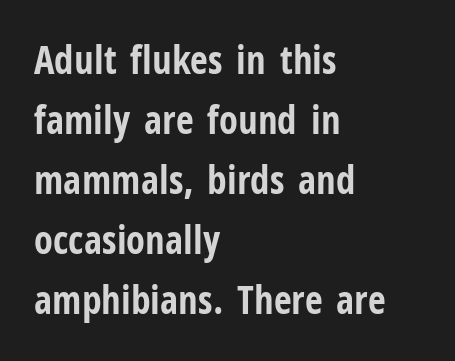
Q: Is the text bold? A: Yes.
Q: Is the text italic (slanted)? A: No, it is upright.
Q: Is the typeface a serif or a sans-serif typeface? A: Sans-serif.
Q: Is the text underlined? A: No.
Q: How is the paragraph aligned? A: Left-aligned.
Q: Is the spacing between letters normal or unusually wide? A: Normal.
Q: Is the spacing between lines tight, normal or loose? A: Normal.
Q: Width (condensed, normal, or wide)? A: Condensed.
Q: Stroke contrast? A: Low.
Q: x-height? A: Medium.
Q: Monospaced? A: No.
